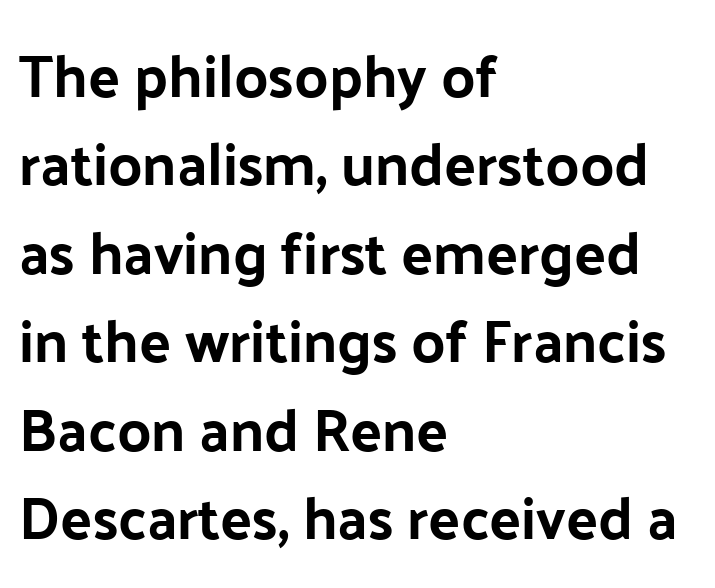
The image shows 59 px sans-serif type, upright; set left-aligned, normal line spacing (1.5x), normal letter spacing, not underlined; low stroke contrast and a medium x-height.
